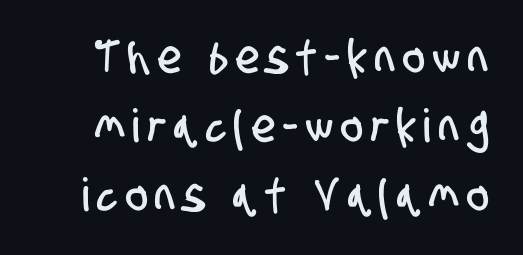
{"serif": "no", "width": "condensed", "stroke_contrast": "low", "x_height": "large", "monospaced": "no", "underline": "no", "line_spacing": "normal", "line_spacing_ratio": 1.5, "glyph_px": 46}
